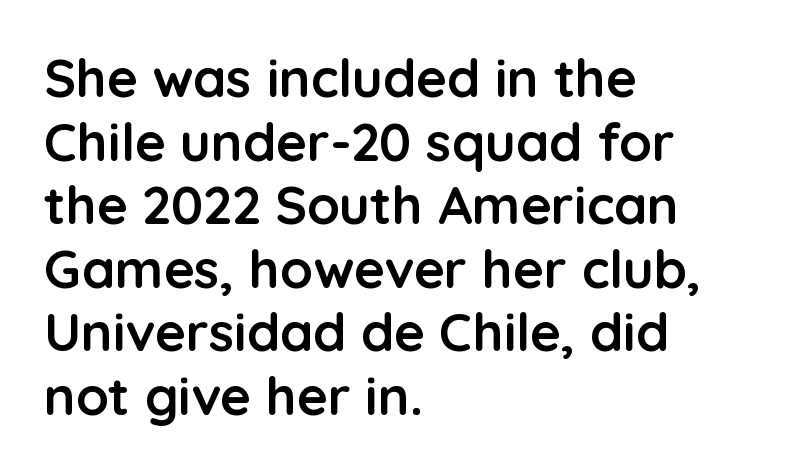
Lines of text with bare space underneath. The rendering uses natural spacing where letterforms have individual widths. Summary of weight: heavy, a full bold. The paragraph has a hard left edge and a soft right edge. This is the regular roman posture of the typeface.
